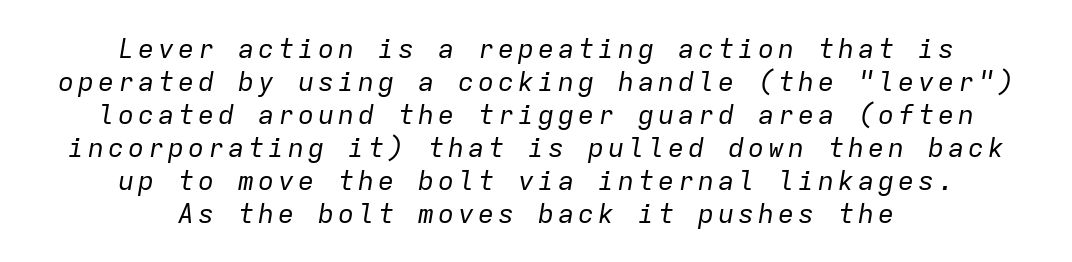
The image shows 27 px text type, italic (leaning right); set centered, line spacing 1.22x, not underlined.
